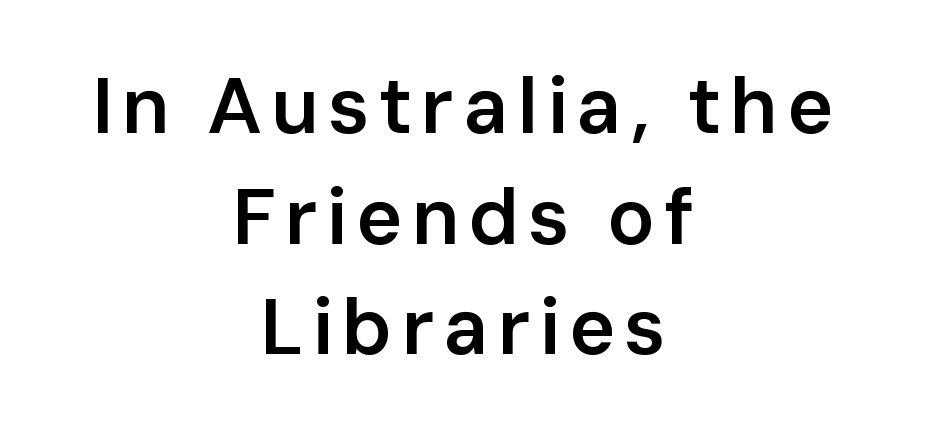
Summary of vertical rhythm: regular, with standard interline spacing. The font family rendered here belongs to the sans-serif group. Each glyph is drawn with semibold strokes, heavier than normal yet not fully bold. The rendering positions every line midway between the sides. Words float on clear page, feet unadorned. Think of a printed novel: that variable character pitch is what you see here.
